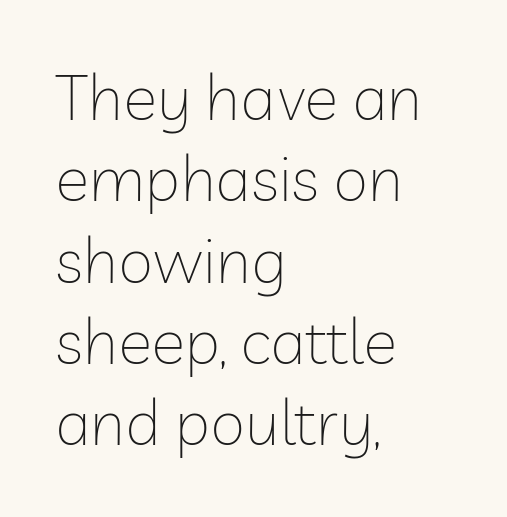
{"serif": "no", "italic": "no", "bold": "no", "weight": "thin", "width": "normal", "stroke_contrast": "low", "x_height": "medium", "monospaced": "no", "underline": "no", "align": "left", "line_spacing": "normal", "line_spacing_ratio": 1.27, "letter_spacing": "normal", "letter_spacing_em": 0.0, "glyph_px": 64}
